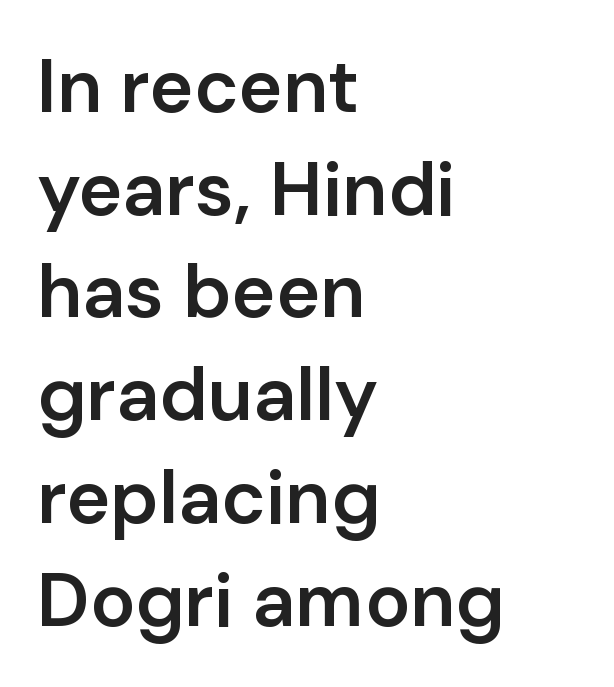
Baseline-to-baseline distance is the conventional proportion of letter height. The gaps between neighbouring characters are ordinary and unremarkable. Here the designer chose a conventional face with non-uniform glyph widths. Emphasis by weight is partial: semibold. Unmarked baselines from the first word to the last.
